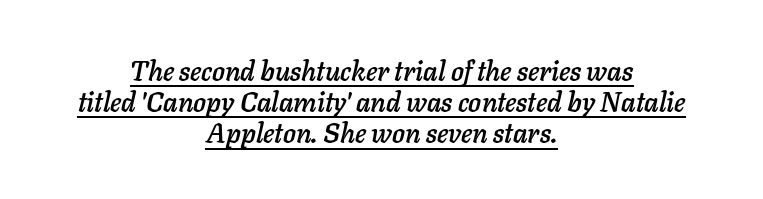
{"italic": "yes", "lean": "right", "slant_degrees": 11, "underline": "yes", "align": "center", "line_spacing": "tight", "line_spacing_ratio": 1.15, "letter_spacing": "normal", "letter_spacing_em": 0.0, "glyph_px": 27}
